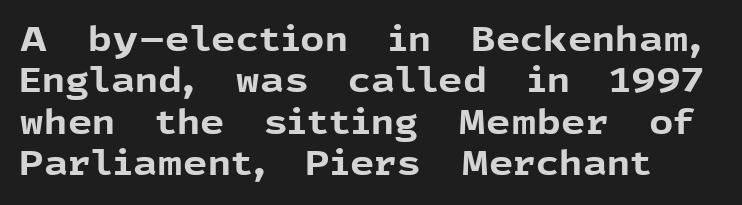
{"serif": "no", "italic": "no", "bold": "yes", "weight": "bold", "width": "normal", "x_height": "medium", "monospaced": "no", "underline": "no", "align": "left", "line_spacing_ratio": 1.22, "letter_spacing": "normal", "letter_spacing_em": 0.0, "glyph_px": 34}
